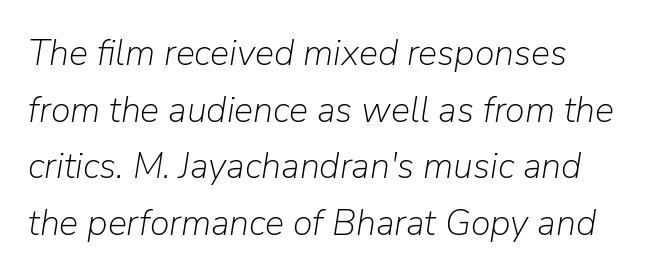
{"italic": "yes", "lean": "right", "slant_degrees": 9, "bold": "no", "weight": "light", "width": "normal", "stroke_contrast": "low", "x_height": "medium", "monospaced": "no", "underline": "no", "line_spacing": "normal", "line_spacing_ratio": 1.57, "letter_spacing": "normal", "letter_spacing_em": 0.0, "glyph_px": 36}
